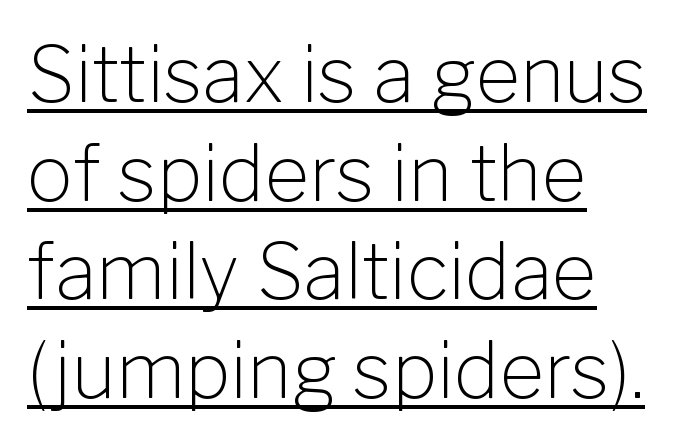
Style check: upright. Has an underline been added? It has. This sample keeps an unexceptional amount of space between lines. Looks like regular typesetting: each glyph gets only the width it needs.
